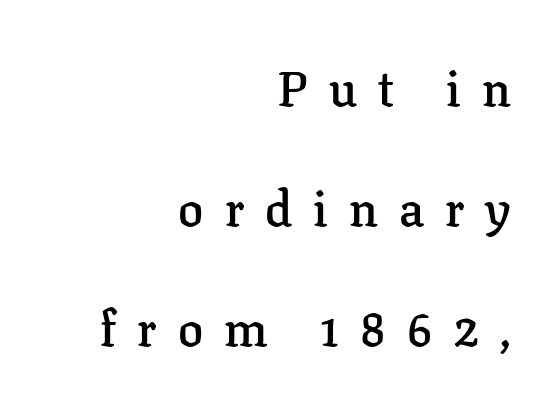
Q: Is the text bold? A: Semi-bold.
Q: Is the text italic (slanted)? A: No, it is upright.
Q: Is the typeface a serif or a sans-serif typeface? A: Serif.
Q: Is the text underlined? A: No.
Q: How is the paragraph aligned? A: Right-aligned.
Q: Is the spacing between letters normal or unusually wide? A: Unusually wide.
Q: Is the spacing between lines tight, normal or loose? A: Loose.
Q: Width (condensed, normal, or wide)? A: Normal.
Q: Stroke contrast? A: Low.
Q: x-height? A: Medium.
Q: Monospaced? A: No.
